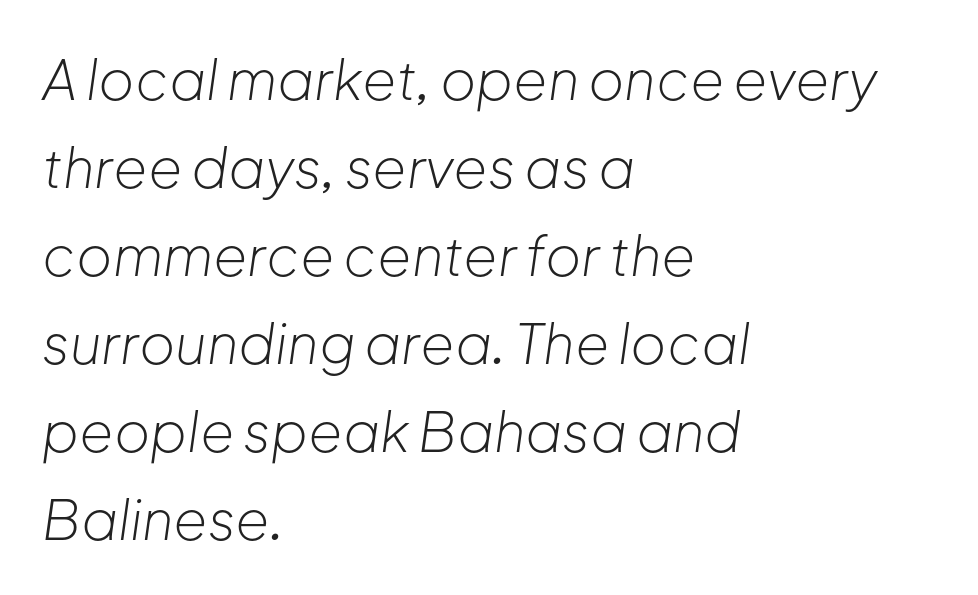
The image shows 55 px light type, italic (leaning right); set left-aligned, normal line spacing (1.6x), normal letter spacing, not underlined; low stroke contrast and a medium x-height.
